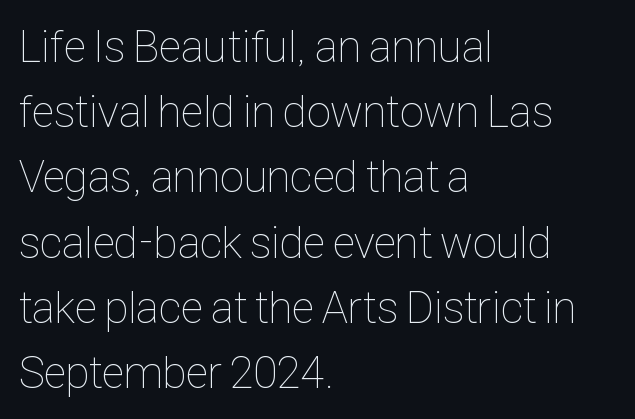
The image shows 45 px thin, condensed type, upright; set left-aligned, normal line spacing (1.45x), normal letter spacing, not underlined; low stroke contrast and a medium x-height.
